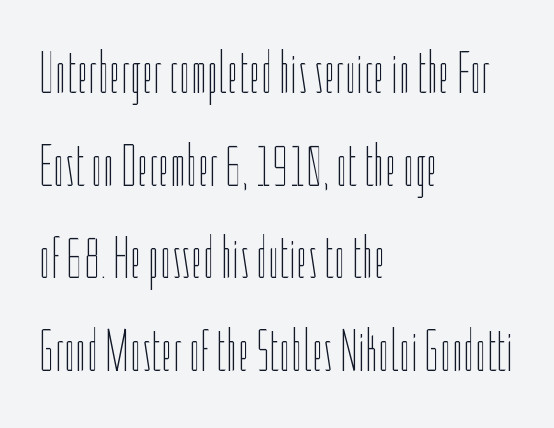
The image shows 59 px thin, condensed type, upright; set left-aligned, normal line spacing (1.57x), normal letter spacing, not underlined; low stroke contrast and a medium x-height.
